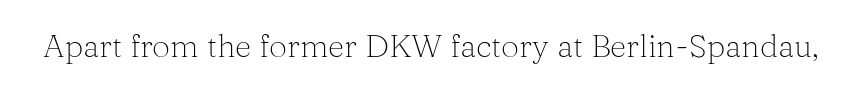
Q: Is the text bold? A: No.
Q: Is the text italic (slanted)? A: No, it is upright.
Q: Is the typeface a serif or a sans-serif typeface? A: Serif.
Q: Is the text underlined? A: No.
Q: Is the spacing between letters normal or unusually wide? A: Normal.
Q: Width (condensed, normal, or wide)? A: Normal.
Q: Stroke contrast? A: Medium.
Q: x-height? A: Medium.
Q: Monospaced? A: No.
